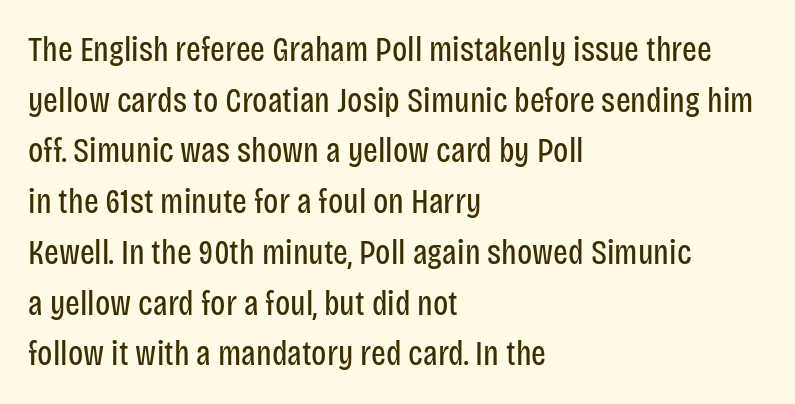
The image shows 35 px regular-weight, condensed sans-serif type, upright; set left-aligned, normal line spacing (1.45x), normal letter spacing, not underlined; low stroke contrast and a large x-height.
